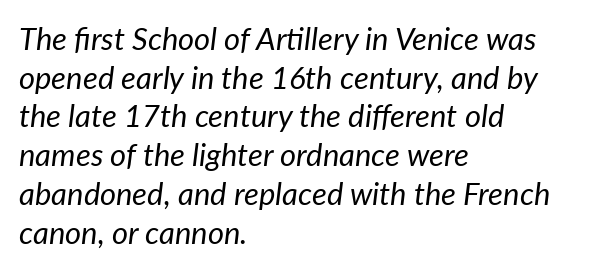
{"italic": "yes", "lean": "right", "slant_degrees": 7, "bold": "no", "weight": "regular", "width": "normal", "stroke_contrast": "low", "x_height": "medium", "monospaced": "no", "underline": "no", "align": "left", "line_spacing": "normal", "line_spacing_ratio": 1.25, "letter_spacing": "normal", "letter_spacing_em": 0.0, "glyph_px": 31}
